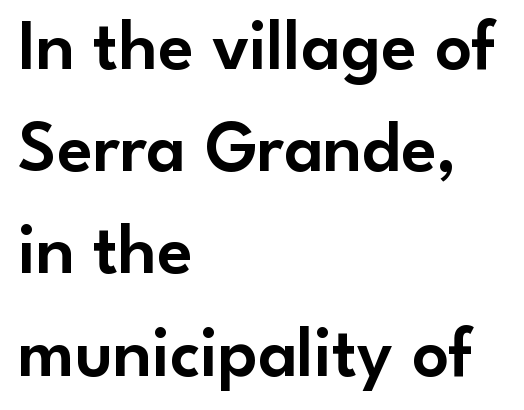
{"serif": "no", "italic": "no", "width": "normal", "stroke_contrast": "low", "x_height": "small", "monospaced": "no", "underline": "no", "align": "left", "line_spacing": "normal", "line_spacing_ratio": 1.42, "letter_spacing": "normal", "letter_spacing_em": 0.0, "glyph_px": 72}
